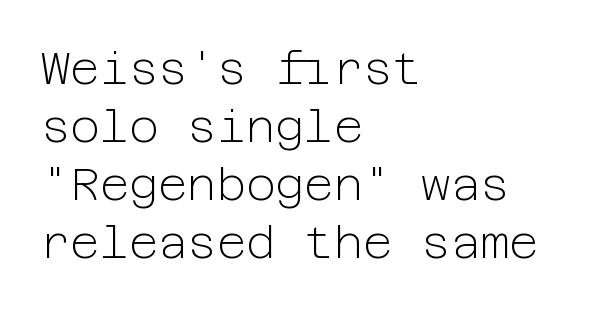
The image shows 45 px light sans-serif type, upright; set left-aligned, normal line spacing (1.29x), normal letter spacing, not underlined; low stroke contrast and a medium x-height.
